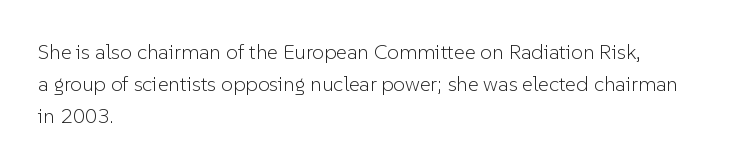
Q: Is the text bold? A: No.
Q: Is the text italic (slanted)? A: No, it is upright.
Q: Is the text underlined? A: No.
Q: How is the paragraph aligned? A: Left-aligned.
Q: Is the spacing between letters normal or unusually wide? A: Normal.
Q: Is the spacing between lines tight, normal or loose? A: Normal.
